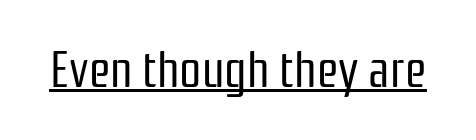
{"serif": "no", "italic": "no", "bold": "no", "weight": "regular", "width": "condensed", "stroke_contrast": "low", "x_height": "medium", "monospaced": "no", "underline": "yes", "letter_spacing": "normal", "letter_spacing_em": 0.0, "glyph_px": 49}
